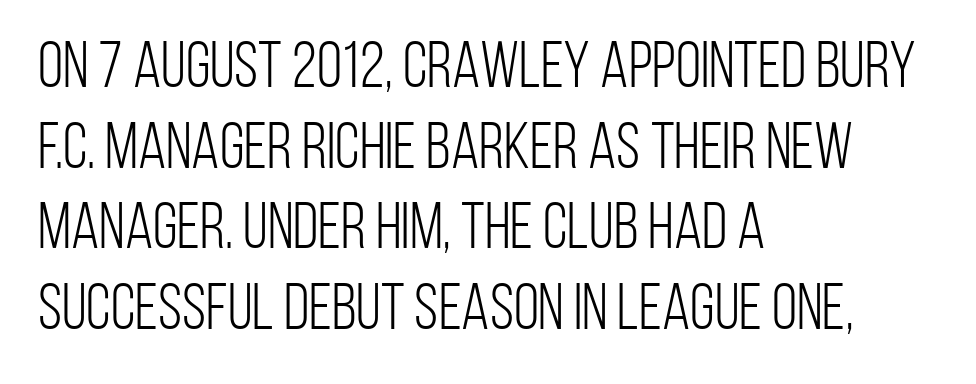
Letterform terminals end flat and unadorned throughout the passage. Beneath every word, the page is bare. You can tell it's not italic because the verticals are truly vertical. This sample has the flowing, uneven cadence of proportional lettering. This sample is left-justified, so line endings fall wherever the words run out. There is no visible air inserted between adjacent glyphs.
